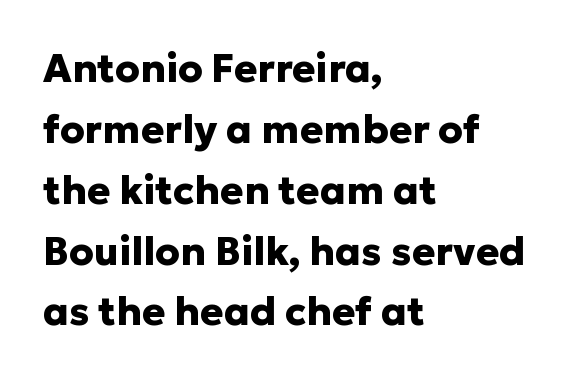
The image shows 39 px heavy sans-serif type, upright; set left-aligned, normal line spacing (1.56x), normal letter spacing, not underlined; low stroke contrast and a medium x-height.
